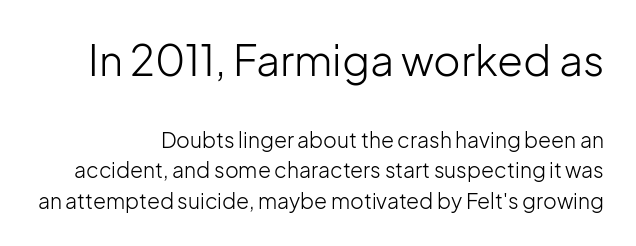
Stroke thickness stays within the range of a standard reading face or lighter. Between these two stacked blocks, the higher one wins on size. Leading matches the norm, producing a regular column. The face used here is a sans, in the tradition of grotesques and geometrics. The lettering stays uniformly vertical, giving the passage a roman look. Type without underlining.
